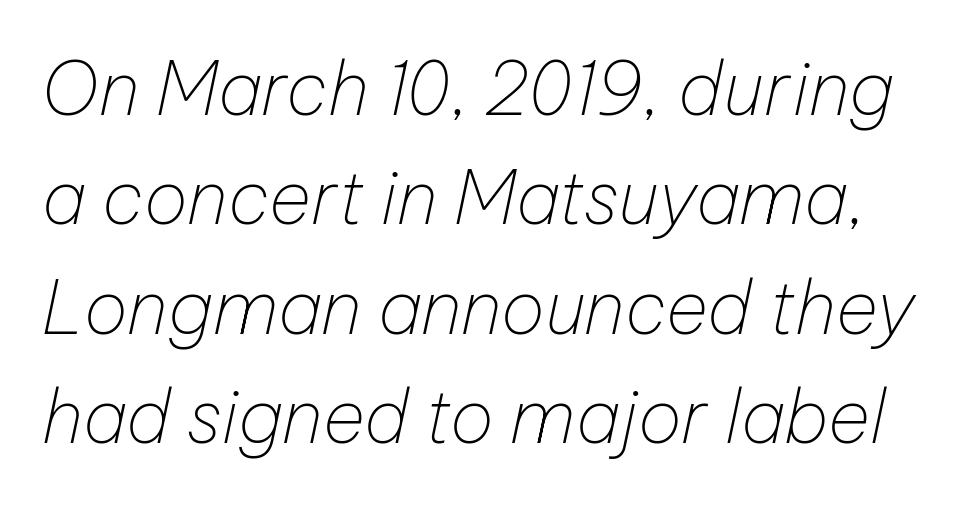
The passage shown stacks its lines at a standard gap. Words float on clear page, feet unadorned. The weight would be labelled regular, book, light, or lighter still. Slant detected: the letters are inclined. Words appear dense and cohesive because spacing is normal. Note the varied advance widths — an 'i' is clearly narrower than an 'm'.
